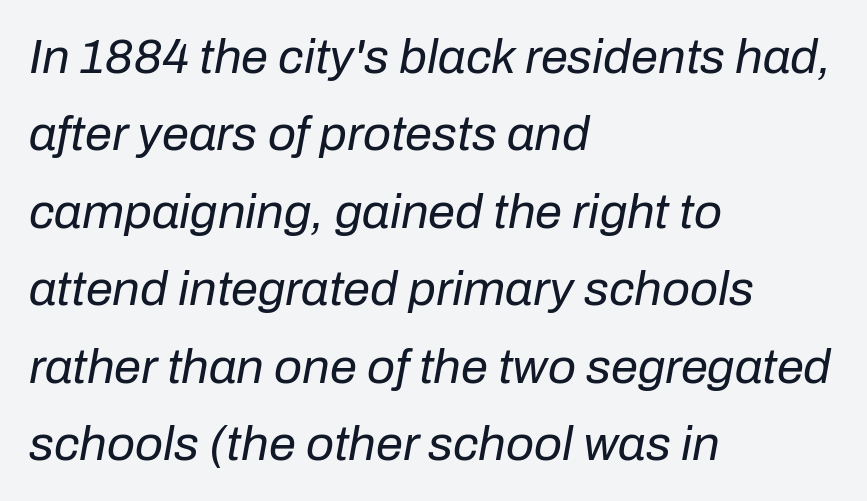
The image shows 49 px regular-weight type, italic (leaning right); set left-aligned, normal line spacing (1.58x), normal letter spacing, not underlined; low stroke contrast and a medium x-height.
